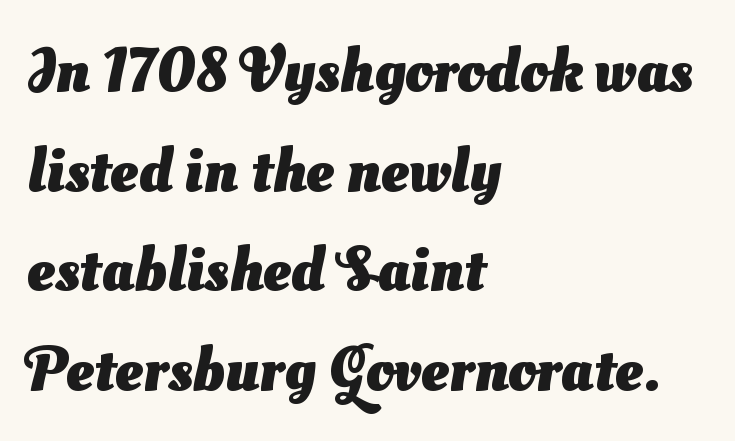
{"serif": "no", "bold": "yes", "weight": "heavy", "width": "normal", "stroke_contrast": "medium", "x_height": "small", "monospaced": "no", "underline": "no", "align": "left", "line_spacing": "normal", "line_spacing_ratio": 1.58, "letter_spacing": "normal", "letter_spacing_em": 0.0, "glyph_px": 63}
